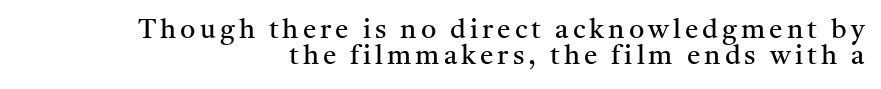
Q: Is the text bold? A: No.
Q: Is the text italic (slanted)? A: No, it is upright.
Q: Is the text underlined? A: No.
Q: How is the paragraph aligned? A: Right-aligned.
Q: Is the spacing between lines tight, normal or loose? A: Tight.
